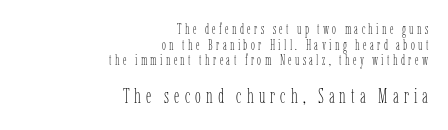
Notice how descenders almost collide with the ascenders below — that's tight leading. The gaps between neighbouring characters are conspicuously large. The words here are not underlined. Stems and bowls with no extra thickness — not bold. This layout puts the modest block above and the oversized block below.
